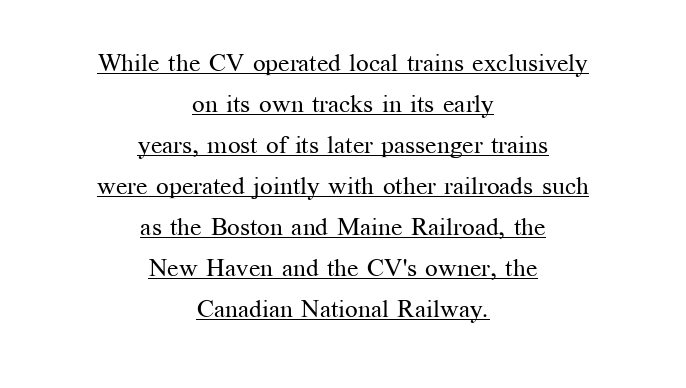
Q: Is the text bold? A: No.
Q: Is the text italic (slanted)? A: No, it is upright.
Q: Is the text underlined? A: Yes.
Q: How is the paragraph aligned? A: Centered.
Q: Is the spacing between letters normal or unusually wide? A: Normal.
Q: Is the spacing between lines tight, normal or loose? A: Normal.
